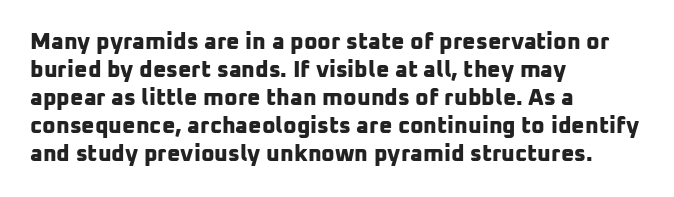
The image shows 23 px bold type; set left-aligned, line spacing 1.22x, normal letter spacing, not underlined.
